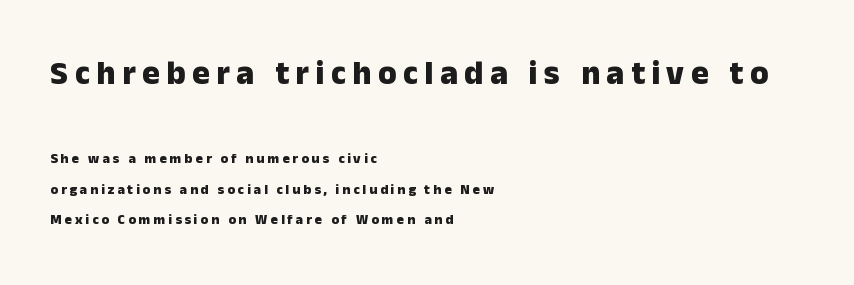
{"serif": "no", "italic": "no", "bold": "yes", "weight": "heavy", "width": "normal", "stroke_contrast": "low", "x_height": "medium", "monospaced": "no", "underline": "no", "align": "left", "line_spacing": "loose", "line_spacing_ratio": 2.18, "letter_spacing": "wide", "letter_spacing_em": 0.2, "larger_block": "first", "size_ratio": 2.36, "glyph_px": 33}
